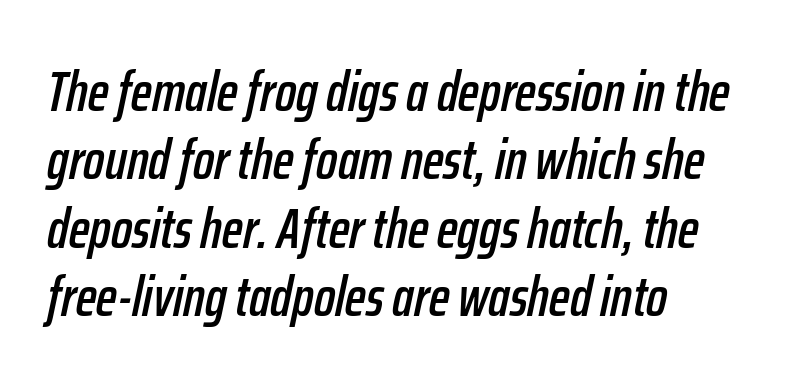
The image shows 56 px condensed type, italic (leaning right); set left-aligned, line spacing 1.22x, normal letter spacing, not underlined; low stroke contrast and a medium x-height.
